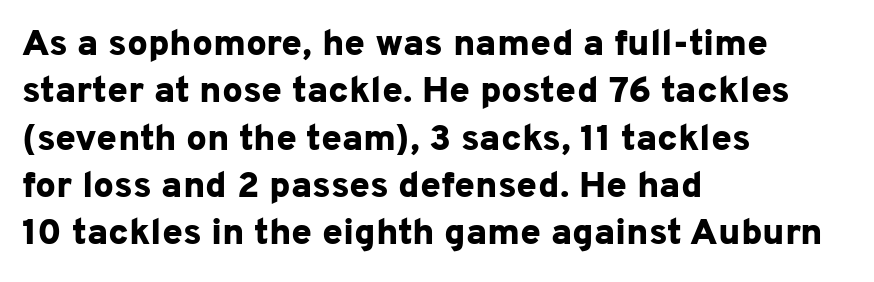
The image shows 37 px bold sans-serif type, upright; set left-aligned, normal line spacing (1.28x), normal letter spacing, not underlined; low stroke contrast and a medium x-height.
